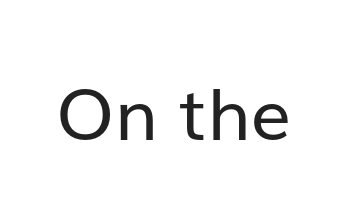
{"serif": "no", "italic": "no", "bold": "no", "weight": "regular", "width": "normal", "stroke_contrast": "low", "x_height": "medium", "monospaced": "no", "underline": "no", "letter_spacing": "normal", "letter_spacing_em": 0.0, "glyph_px": 72}
